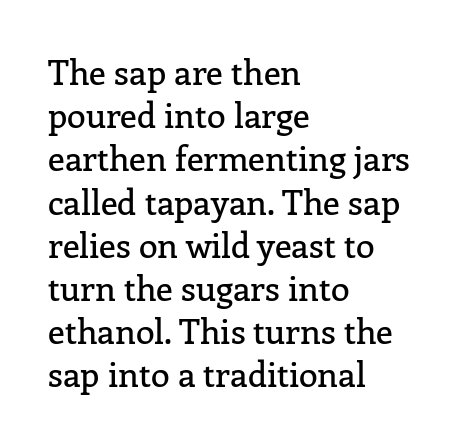
Q: Is the text italic (slanted)? A: No, it is upright.
Q: Is the typeface a serif or a sans-serif typeface? A: Serif.
Q: Is the text underlined? A: No.
Q: How is the paragraph aligned? A: Left-aligned.
Q: Is the spacing between letters normal or unusually wide? A: Normal.
Q: Is the spacing between lines tight, normal or loose? A: Normal.
Q: Width (condensed, normal, or wide)? A: Normal.
Q: Stroke contrast? A: Low.
Q: x-height? A: Medium.
Q: Monospaced? A: No.
